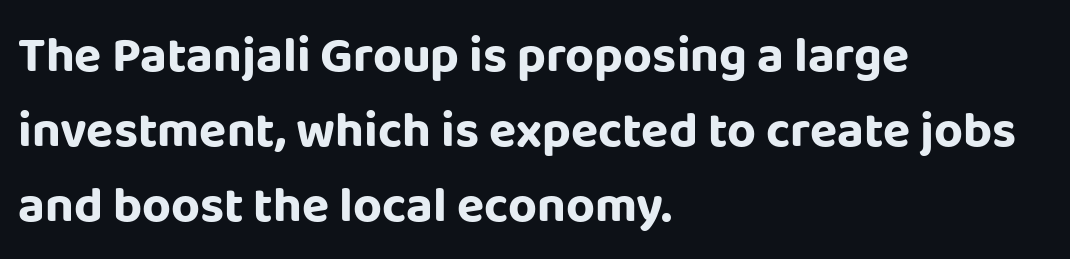
Q: Is the text bold? A: Yes.
Q: Is the text italic (slanted)? A: No, it is upright.
Q: Is the typeface a serif or a sans-serif typeface? A: Sans-serif.
Q: Is the text underlined? A: No.
Q: How is the paragraph aligned? A: Left-aligned.
Q: Is the spacing between letters normal or unusually wide? A: Normal.
Q: Is the spacing between lines tight, normal or loose? A: Normal.
Q: Width (condensed, normal, or wide)? A: Normal.
Q: Stroke contrast? A: Low.
Q: x-height? A: Large.
Q: Monospaced? A: No.
